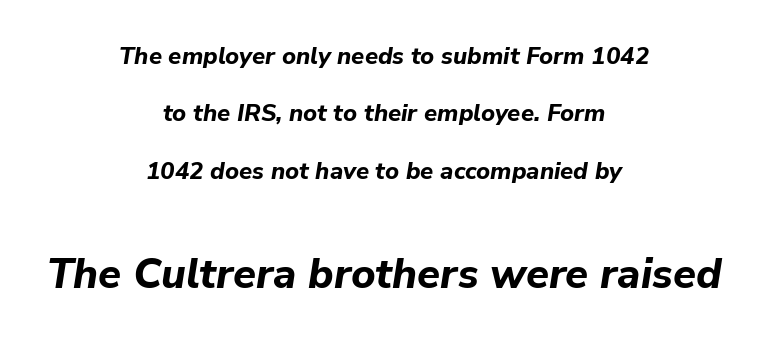
Q: Is the text bold? A: Yes.
Q: Is the text italic (slanted)? A: Yes, it leans right by about 9 degrees.
Q: Is the text underlined? A: No.
Q: How is the paragraph aligned? A: Centered.
Q: Is the spacing between letters normal or unusually wide? A: Normal.
Q: Is the spacing between lines tight, normal or loose? A: Loose.
Q: Which block of text is set in a larger size, the first (top) or the second (bottom)? A: The second (bottom) one.
Q: Width (condensed, normal, or wide)? A: Normal.
Q: Stroke contrast? A: Low.
Q: x-height? A: Medium.
Q: Monospaced? A: No.
